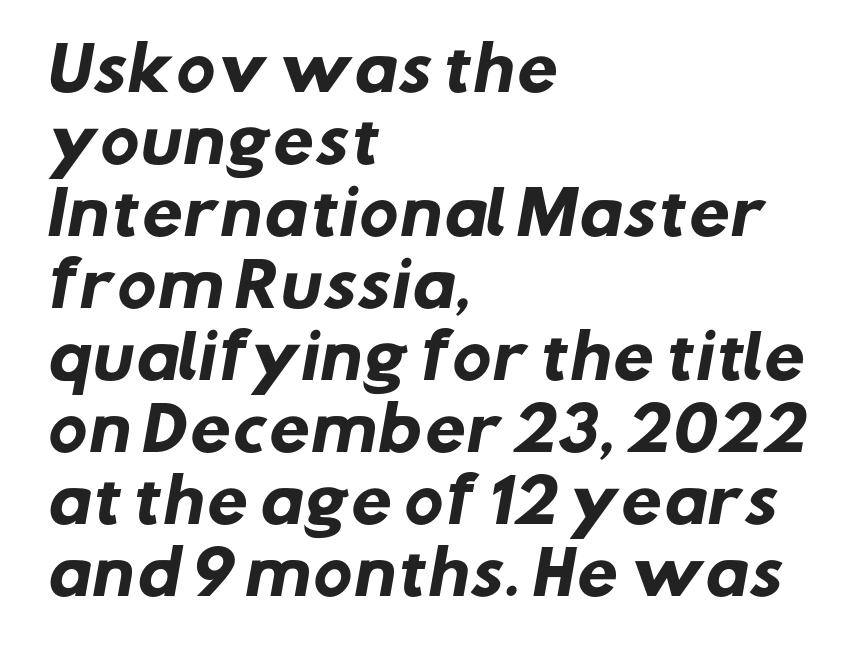
Q: Is the text bold? A: Yes.
Q: Is the typeface a serif or a sans-serif typeface? A: Sans-serif.
Q: Is the text underlined? A: No.
Q: How is the paragraph aligned? A: Left-aligned.
Q: Is the spacing between letters normal or unusually wide? A: Normal.
Q: Width (condensed, normal, or wide)? A: Normal.
Q: Stroke contrast? A: Low.
Q: x-height? A: Medium.
Q: Monospaced? A: No.
